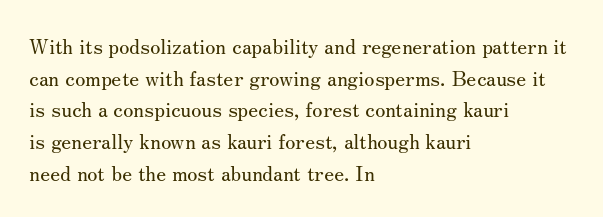
Q: Is the text bold? A: No.
Q: Is the text italic (slanted)? A: No, it is upright.
Q: Is the text underlined? A: No.
Q: How is the paragraph aligned? A: Left-aligned.
Q: Is the spacing between letters normal or unusually wide? A: Normal.
Q: Is the spacing between lines tight, normal or loose? A: Normal.
